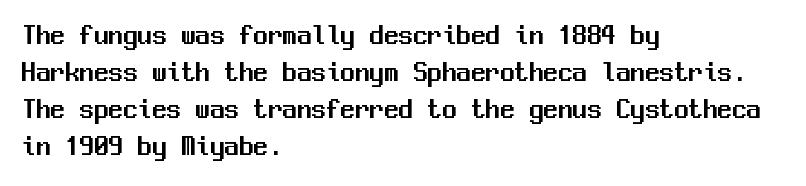
This block has exactly the height ordinary leading produces. The letters march in equal steps, a hallmark of fixed-pitch type. Is the block centered? No — it sits flush against the left margin. Each row of text sits above clean, open space.
